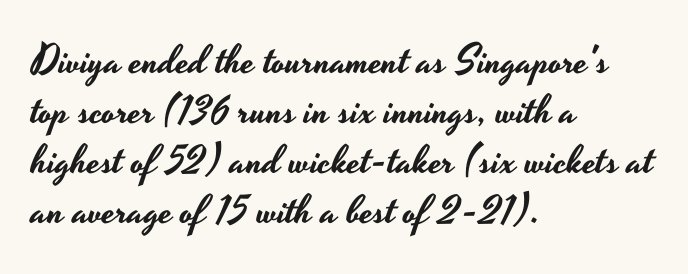
{"serif": "no", "width": "wide", "stroke_contrast": "low", "x_height": "small", "monospaced": "no", "underline": "no", "align": "left", "line_spacing": "normal", "line_spacing_ratio": 1.25, "letter_spacing": "normal", "letter_spacing_em": 0.0, "glyph_px": 40}
